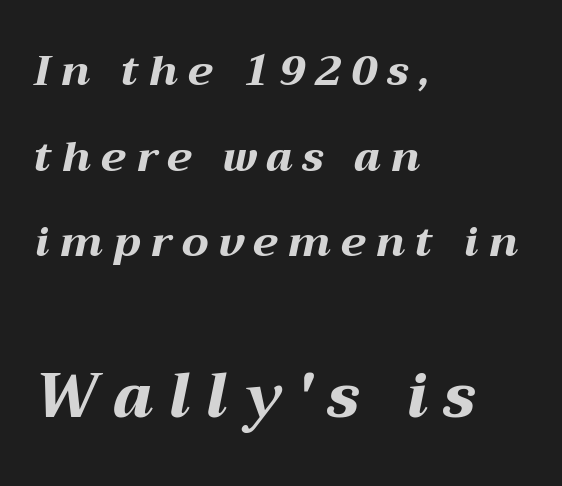
{"italic": "yes", "lean": "right", "slant_degrees": 12, "bold": "yes", "weight": "bold", "width": "wide", "stroke_contrast": "medium", "x_height": "medium", "monospaced": "no", "underline": "no", "align": "left", "line_spacing": "loose", "line_spacing_ratio": 2.04, "letter_spacing": "wide", "letter_spacing_em": 0.24, "larger_block": "second", "size_ratio": 1.5, "glyph_px": 63}
